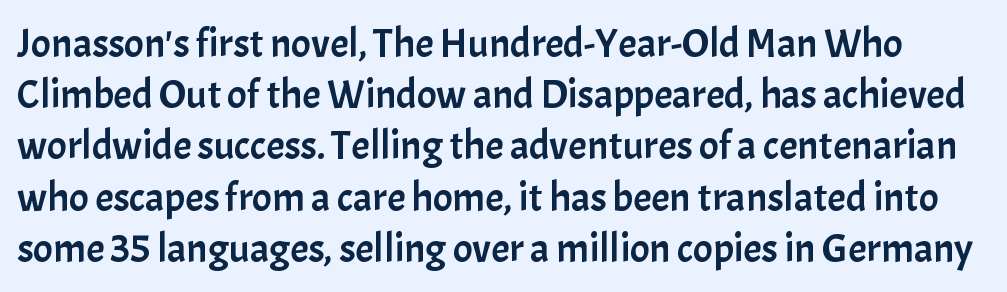
The axis of the letterforms is exactly vertical. The designer went with a sans here, leaving each stem footless. Plain, unruled lines of type. Characters follow at the spacing the type designer built in. Do the characters align in a grid? No, the font is proportional. Quick note: interline space is typical.
